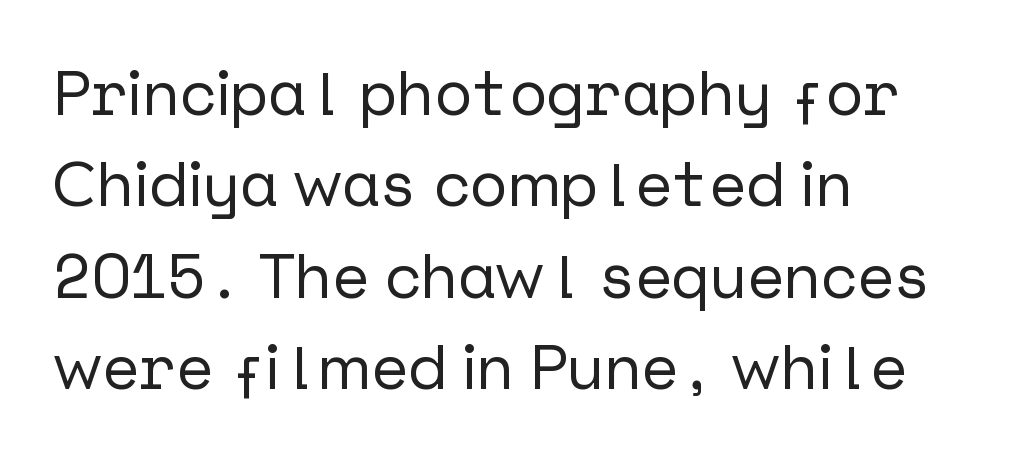
Q: Is the text italic (slanted)? A: No, it is upright.
Q: Is the typeface a serif or a sans-serif typeface? A: Sans-serif.
Q: Is the text underlined? A: No.
Q: How is the paragraph aligned? A: Left-aligned.
Q: Is the spacing between letters normal or unusually wide? A: Normal.
Q: Is the spacing between lines tight, normal or loose? A: Normal.
Q: Width (condensed, normal, or wide)? A: Normal.
Q: Stroke contrast? A: Low.
Q: x-height? A: Medium.
